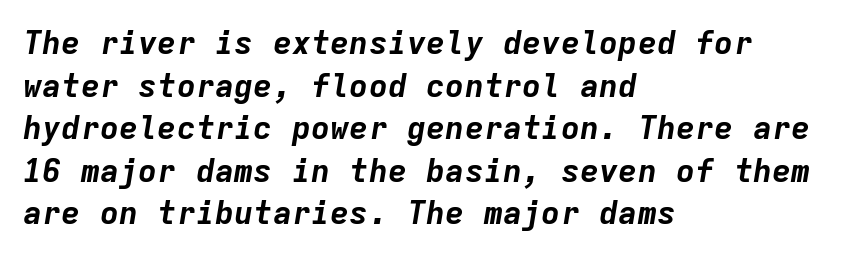
The image shows 32 px bold type, italic (leaning right), monospaced; set left-aligned, normal line spacing (1.33x), normal letter spacing, not underlined; low stroke contrast and a medium x-height.
